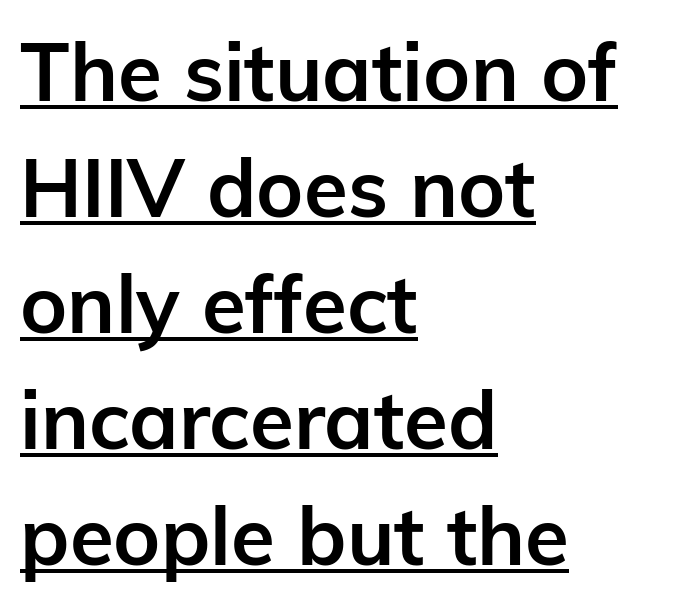
The image shows 80 px semibold sans-serif type, upright; set left-aligned, normal line spacing (1.45x), normal letter spacing, underlined; low stroke contrast and a medium x-height.
